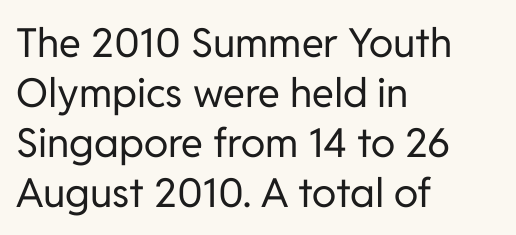
{"serif": "no", "italic": "no", "bold": "no", "weight": "regular", "width": "normal", "stroke_contrast": "low", "x_height": "medium", "monospaced": "no", "underline": "no", "align": "left", "line_spacing": "normal", "line_spacing_ratio": 1.25, "letter_spacing": "normal", "letter_spacing_em": 0.0, "glyph_px": 40}
